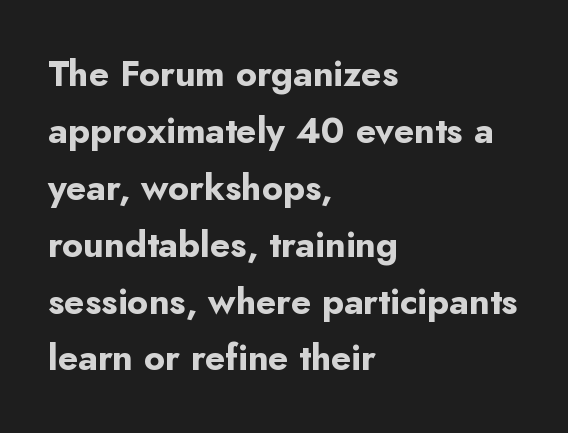
The image shows 36 px bold sans-serif type, upright; set left-aligned, normal line spacing (1.58x), normal letter spacing, not underlined; low stroke contrast and a small x-height.
